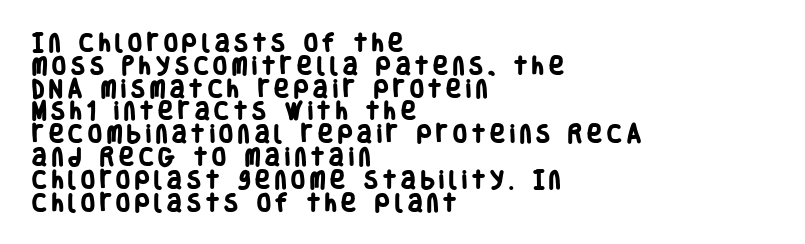
Lines of text with bare space underneath. Look at the stroke-to-counter ratio: heavy, a bold. Alignment: flush left. The line texture is sparse and dotted thanks to wide tracking.
